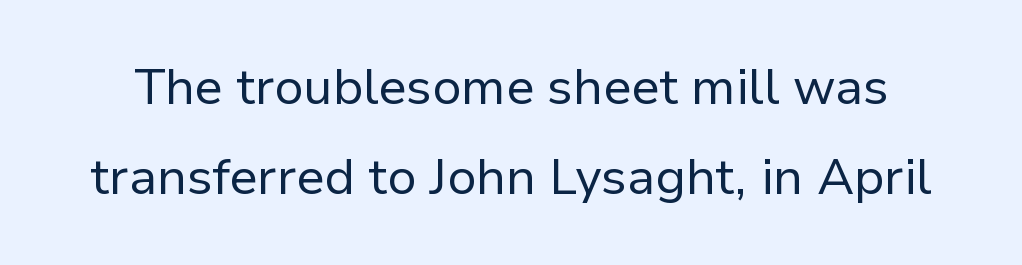
The face used here is rendered with its standard letterfit. Note the varied advance widths — an 'i' is clearly narrower than an 'm'. This is roman type, the default non-slanted kind. Decoration check: the copy has no underline. No chunkiness to these letters — they're not bold. Classification — sans serif.
